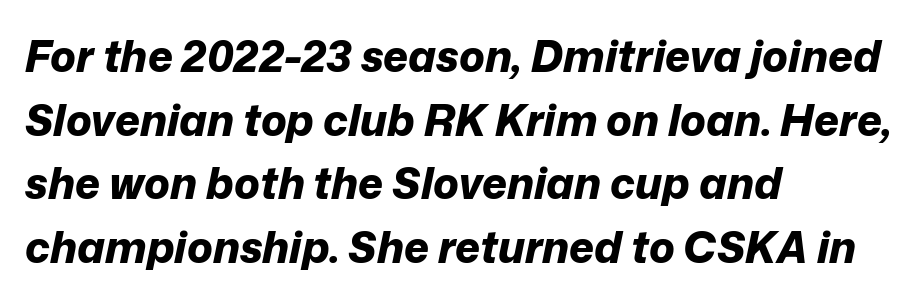
{"italic": "yes", "lean": "right", "slant_degrees": 12, "bold": "yes", "weight": "bold", "width": "normal", "stroke_contrast": "low", "x_height": "medium", "monospaced": "no", "underline": "no", "align": "left", "line_spacing": "normal", "line_spacing_ratio": 1.48, "letter_spacing": "normal", "letter_spacing_em": 0.0, "glyph_px": 43}
